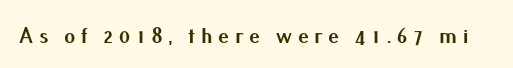
The image shows 22 px bold type, upright; set unusually wide letter spacing (+0.26 em), not underlined.
